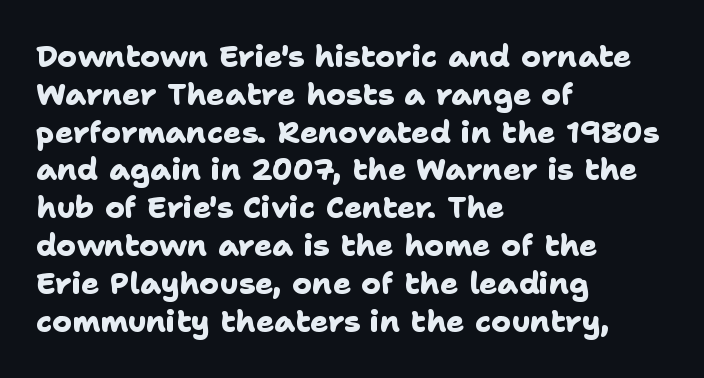
The image shows 30 px heavy sans-serif type; set left-aligned, normal line spacing (1.26x), normal letter spacing, not underlined; low stroke contrast and a medium x-height.
